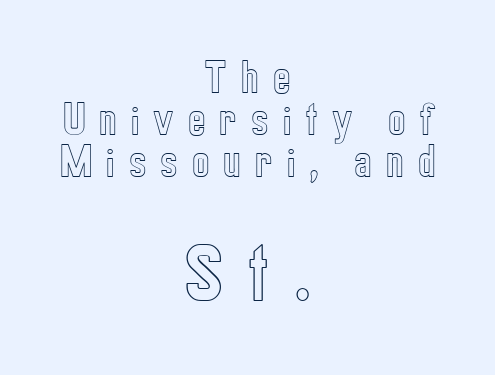
Q: Is the text italic (slanted)? A: No, it is upright.
Q: Is the text underlined? A: No.
Q: How is the paragraph aligned? A: Centered.
Q: Is the spacing between letters normal or unusually wide? A: Unusually wide.
Q: Is the spacing between lines tight, normal or loose? A: Tight.
Q: Which block of text is set in a larger size, the first (top) or the second (bottom)? A: The second (bottom) one.
Q: Width (condensed, normal, or wide)? A: Condensed.
Q: x-height? A: Medium.
Q: Monospaced? A: No.
